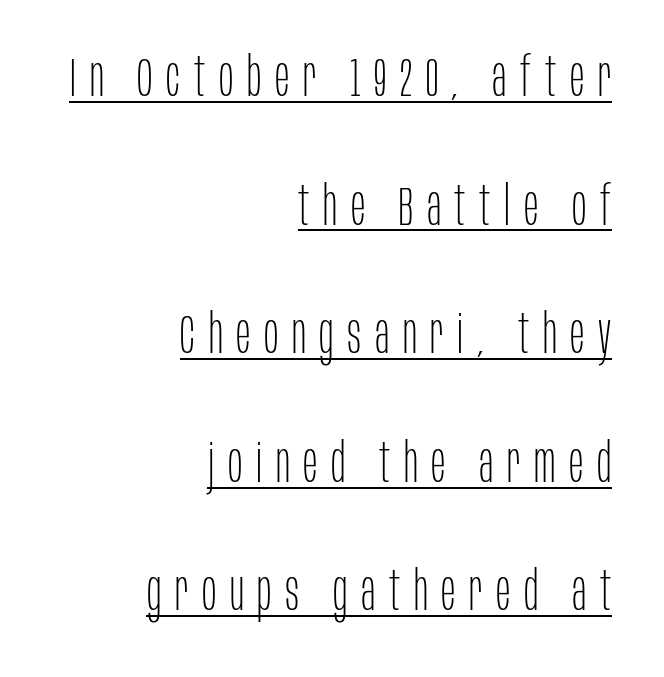
{"serif": "no", "italic": "no", "bold": "no", "weight": "thin", "width": "condensed", "stroke_contrast": "low", "x_height": "large", "monospaced": "no", "underline": "yes", "align": "right", "line_spacing": "loose", "line_spacing_ratio": 2.38, "letter_spacing": "wide", "letter_spacing_em": 0.25, "glyph_px": 54}
